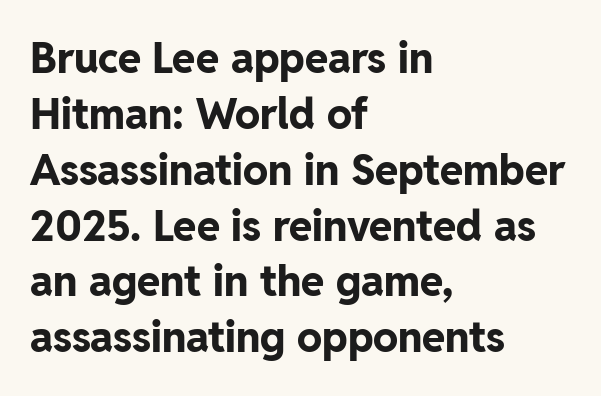
{"serif": "no", "italic": "no", "bold": "yes", "weight": "bold", "width": "normal", "stroke_contrast": "low", "x_height": "medium", "monospaced": "no", "underline": "no", "align": "left", "line_spacing": "normal", "line_spacing_ratio": 1.33, "letter_spacing": "normal", "letter_spacing_em": 0.0, "glyph_px": 42}
